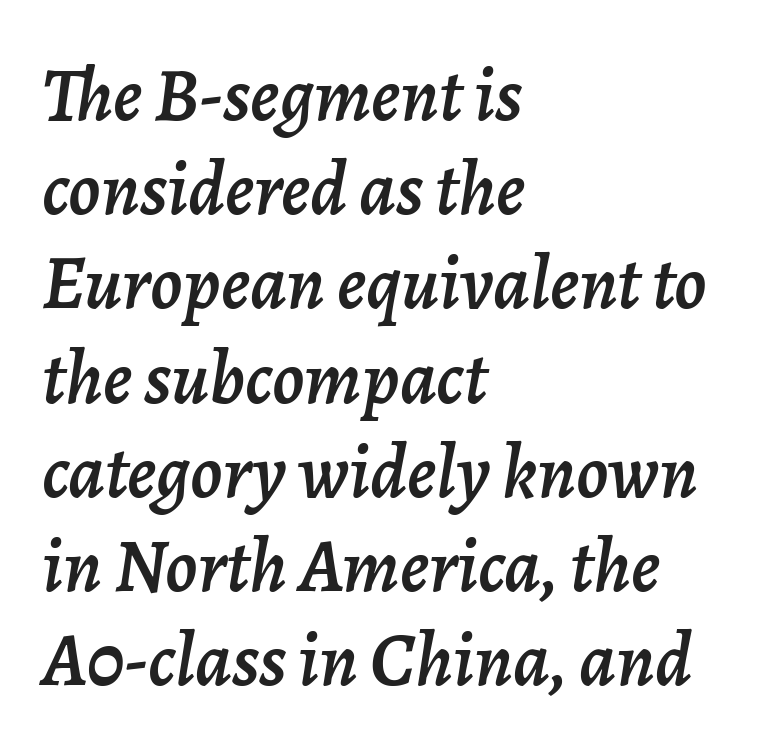
The image shows 76 px text type, italic (leaning right); set left-aligned, line spacing 1.24x, normal letter spacing, not underlined; low stroke contrast and a medium x-height.
